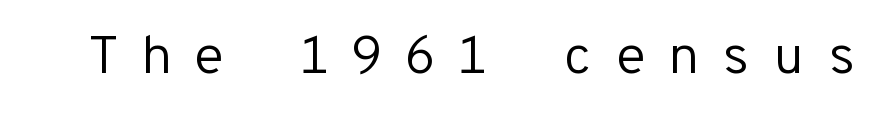
The image shows 54 px regular-weight sans-serif type, upright, monospaced; set unusually wide letter spacing (+0.36 em), not underlined; low stroke contrast and a medium x-height.
